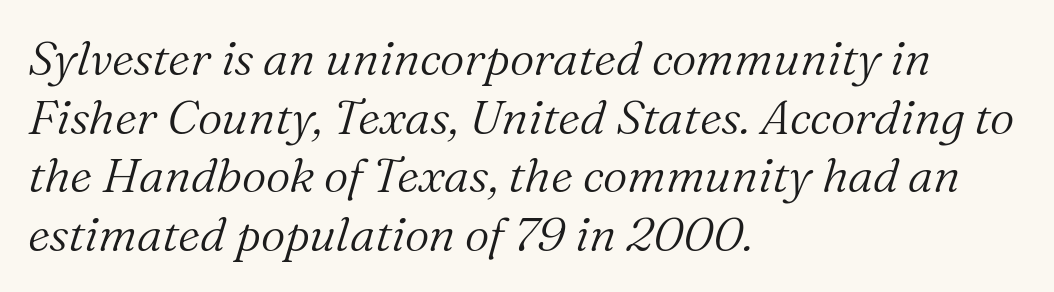
Q: Is the text bold? A: No.
Q: Is the text italic (slanted)? A: Yes, it leans right by about 16 degrees.
Q: Is the typeface a serif or a sans-serif typeface? A: Serif.
Q: Is the text underlined? A: No.
Q: How is the paragraph aligned? A: Left-aligned.
Q: Is the spacing between letters normal or unusually wide? A: Normal.
Q: Width (condensed, normal, or wide)? A: Normal.
Q: Stroke contrast? A: Medium.
Q: x-height? A: Medium.
Q: Monospaced? A: No.
